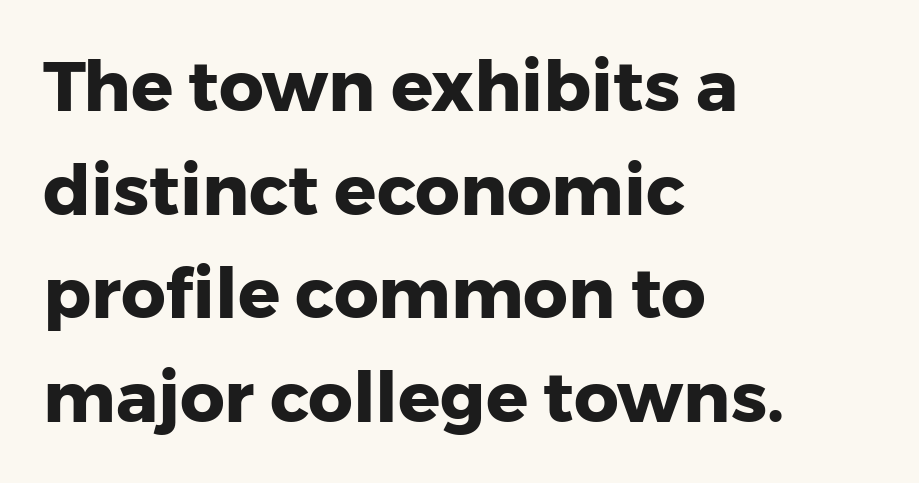
Spacing verdict: proportional, widths tailored to each character. Style check: upright. Grotesque or geometric, the face here clearly has no serifs. Unmarked baselines from the first word to the last. Every row of glyphs begins at an identical x-position on the left. The sample has been set heavy, in full bold.
